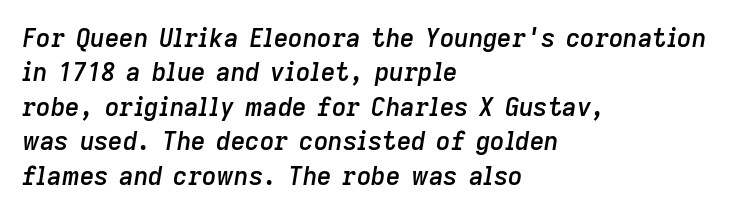
Q: Is the text bold? A: Semi-bold.
Q: Is the text italic (slanted)? A: Yes, it leans right by about 9 degrees.
Q: Is the text underlined? A: No.
Q: How is the paragraph aligned? A: Left-aligned.
Q: Is the spacing between letters normal or unusually wide? A: Normal.
Q: Is the spacing between lines tight, normal or loose? A: Normal.
